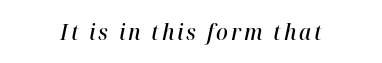
The paragraph shown floats in the horizontal middle. The letters are slanted; this is an italic face. I'd describe the lettering as semibold — firm but not a full bold. Check the space under the baseline: it is left empty.
